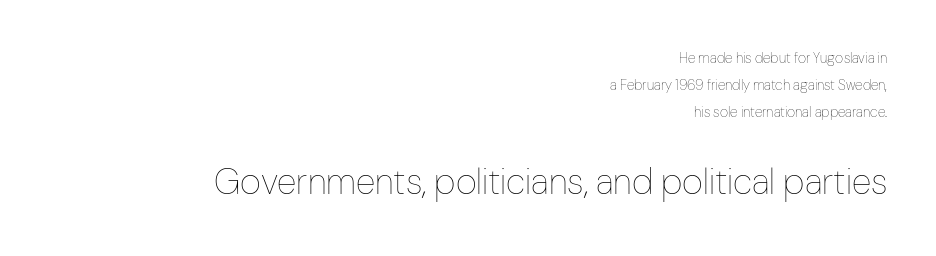
Q: Is the text bold? A: No.
Q: Is the text italic (slanted)? A: No, it is upright.
Q: Is the text underlined? A: No.
Q: How is the paragraph aligned? A: Right-aligned.
Q: Is the spacing between letters normal or unusually wide? A: Normal.
Q: Is the spacing between lines tight, normal or loose? A: Loose.
Q: Which block of text is set in a larger size, the first (top) or the second (bottom)? A: The second (bottom) one.
Q: Width (condensed, normal, or wide)? A: Condensed.
Q: Stroke contrast? A: Low.
Q: x-height? A: Medium.
Q: Monospaced? A: No.
